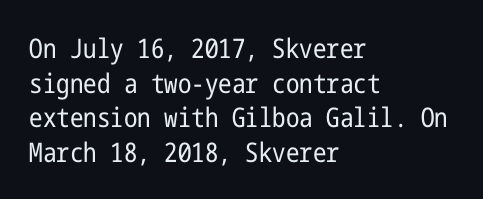
Q: Is the text bold? A: No.
Q: Is the text italic (slanted)? A: No, it is upright.
Q: Is the text underlined? A: No.
Q: How is the paragraph aligned? A: Left-aligned.
Q: Is the spacing between letters normal or unusually wide? A: Normal.
Q: Is the spacing between lines tight, normal or loose? A: Normal.
